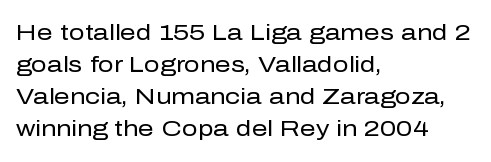
Q: Is the text bold? A: No.
Q: Is the text italic (slanted)? A: No, it is upright.
Q: Is the text underlined? A: No.
Q: How is the paragraph aligned? A: Left-aligned.
Q: Is the spacing between letters normal or unusually wide? A: Normal.
Q: Is the spacing between lines tight, normal or loose? A: Normal.
